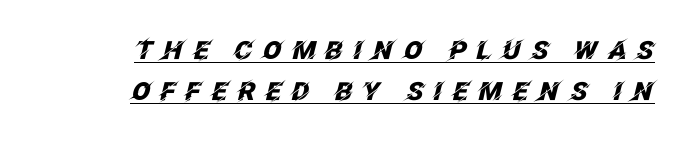
The image shows 25 px bold type, italic (leaning right); set normal line spacing (1.63x), unusually wide letter spacing (+0.38 em), underlined.
